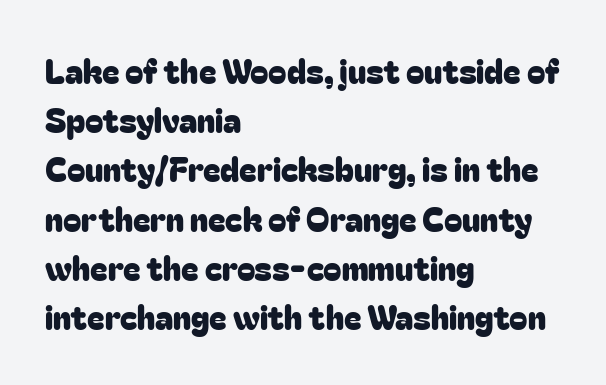
The image shows 33 px sans-serif type, upright; set left-aligned, normal line spacing (1.49x), normal letter spacing, not underlined; low stroke contrast and a medium x-height.
